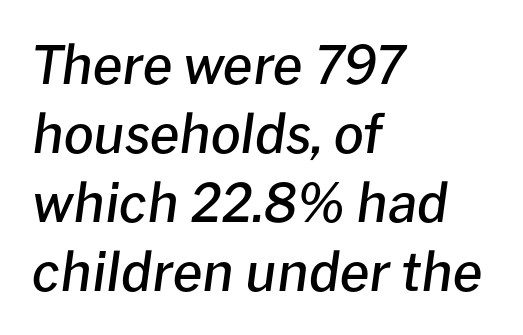
If you measured baseline to baseline, you'd find a middling distance. Caption: semibold face, moderately heavy strokes. Left-aligned paragraph, ragged on the right. Is this a fixed-width face? No — the glyphs have proportional, varying widths. The rendering applies a slant to the glyphs.
